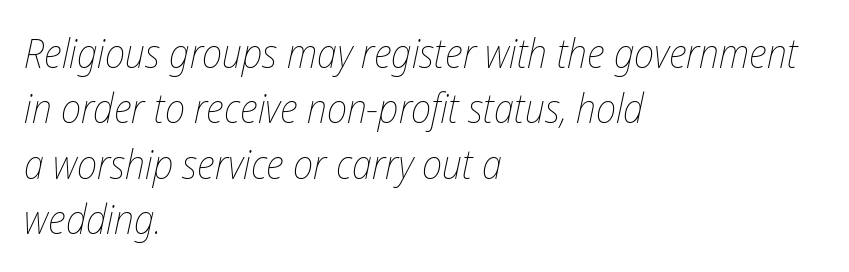
The image shows 41 px thin, condensed type, italic (leaning right); set left-aligned, normal line spacing (1.35x), normal letter spacing, not underlined; low stroke contrast and a medium x-height.
